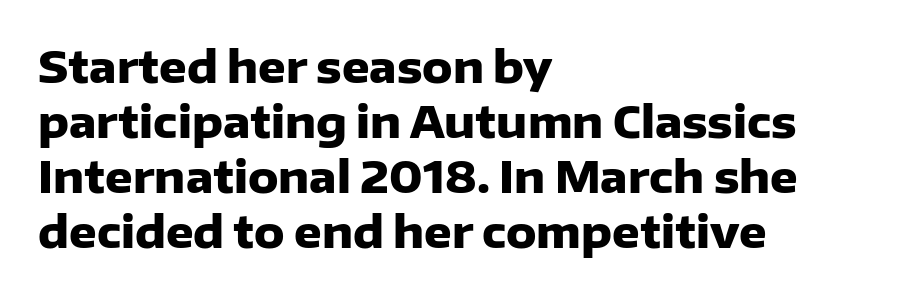
The image shows 43 px heavy sans-serif type, upright; set left-aligned, normal line spacing (1.28x), normal letter spacing, not underlined; low stroke contrast and a medium x-height.
